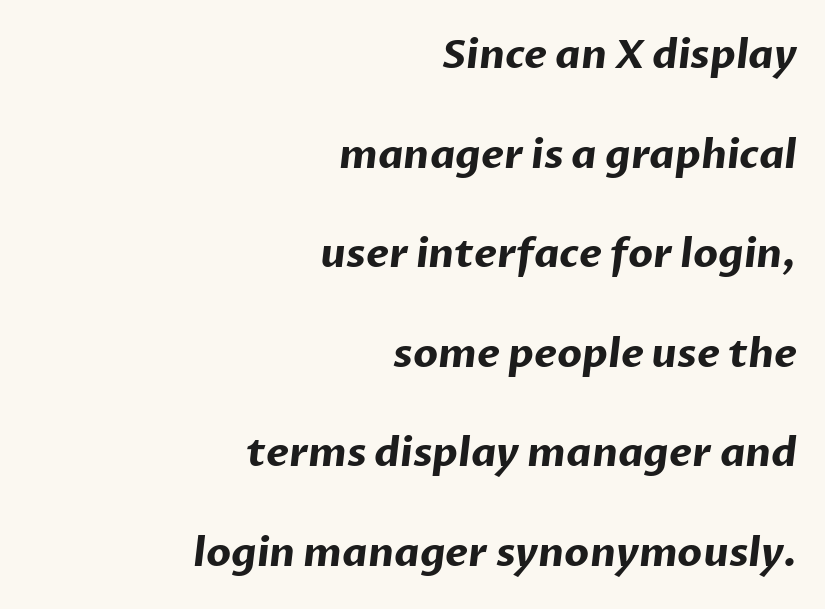
The foot of each line stays bare and open. Think of a printed novel: that variable character pitch is what you see here. You can tell from the bare stems that sans-serif type was used. This block would shrink considerably if given ordinary leading; it's expanded now. A typesetter would call this zero additional tracking. How heavy is the stroke? Heavy — this is a bold.
